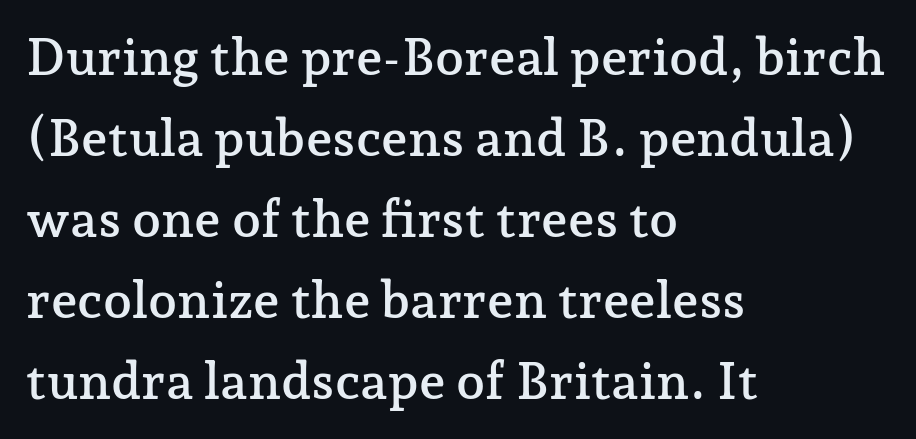
The lettering stays uniformly vertical, giving the passage a roman look. Type style note: has serifs. The setting favours the left margin, as ordinary paragraphs usually do. What's the leading like? Ordinary, nothing unusual. The baseline area is clear. The rendering uses natural spacing where letterforms have individual widths.
